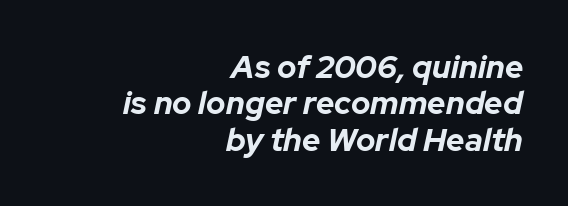
{"italic": "yes", "lean": "right", "slant_degrees": 12, "bold": "yes", "weight": "bold", "width": "normal", "stroke_contrast": "low", "x_height": "medium", "monospaced": "no", "underline": "no", "align": "right", "line_spacing": "tight", "line_spacing_ratio": 1.14, "letter_spacing": "normal", "letter_spacing_em": 0.0, "glyph_px": 32}
